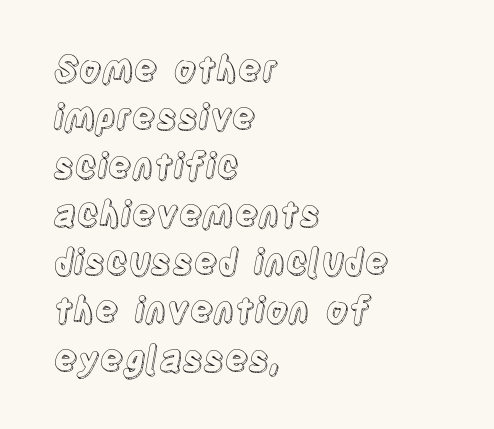
Do the characters align in a grid? No, the font is proportional. How are the letters spaced? Ordinarily, with no added tracking. Underline: absent. A classic flush-left, rag-right setting is used for this passage.
